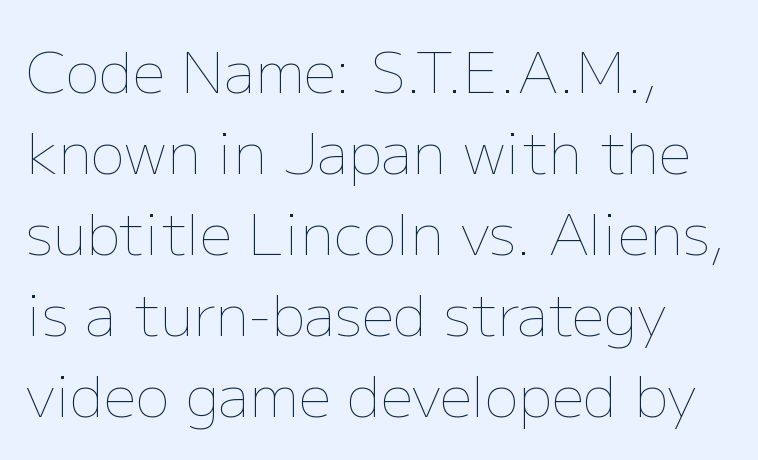
Here the designer chose a conventional face with non-uniform glyph widths. The typesetter chose a ragged-right arrangement here. The zone under the glyphs is completely vacant. The font's upright variant was chosen for this text. These lines keep a tight, regular rhythm from letter to letter.
